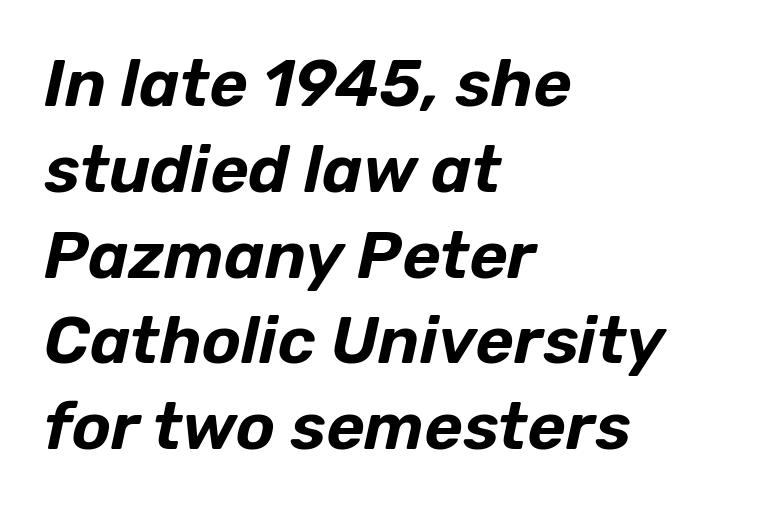
The image shows 66 px text type, italic (leaning right); set left-aligned, normal line spacing (1.3x), normal letter spacing, not underlined; low stroke contrast and a medium x-height.
